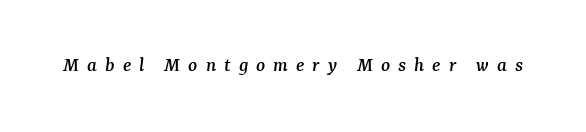
Q: Is the text italic (slanted)? A: Yes, it leans right by about 7 degrees.
Q: Is the text underlined? A: No.
Q: Is the spacing between letters normal or unusually wide? A: Unusually wide.
